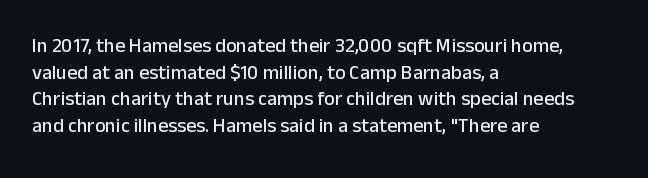
Q: Is the text italic (slanted)? A: No, it is upright.
Q: Is the text underlined? A: No.
Q: How is the paragraph aligned? A: Left-aligned.
Q: Is the spacing between letters normal or unusually wide? A: Normal.
Q: Is the spacing between lines tight, normal or loose? A: Normal.
